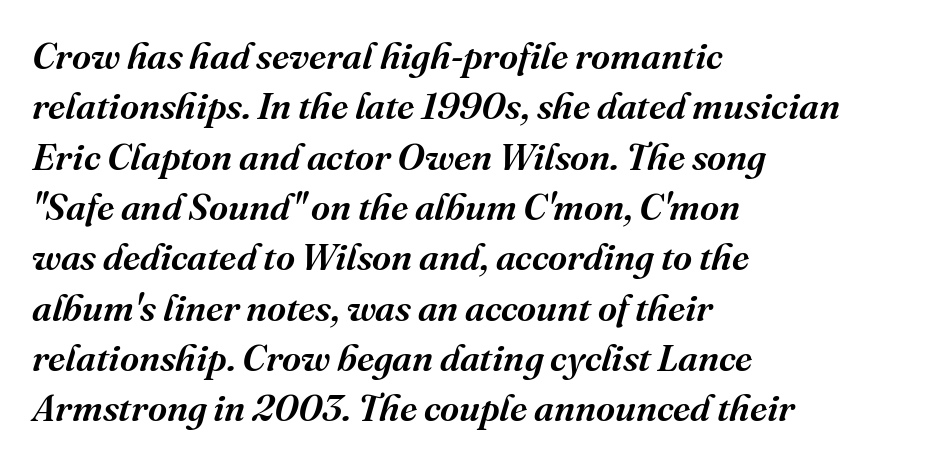
The image shows 37 px serif type, italic (leaning right); set left-aligned, normal line spacing (1.36x), normal letter spacing, not underlined; medium stroke contrast and a medium x-height.
